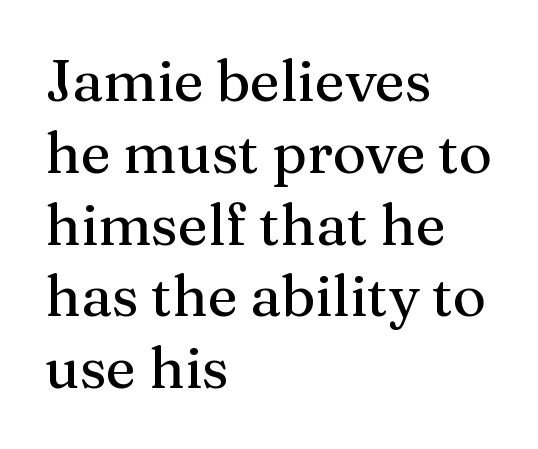
The image shows 57 px serif type, upright; set left-aligned, normal line spacing (1.26x), normal letter spacing, not underlined; medium stroke contrast and a medium x-height.
